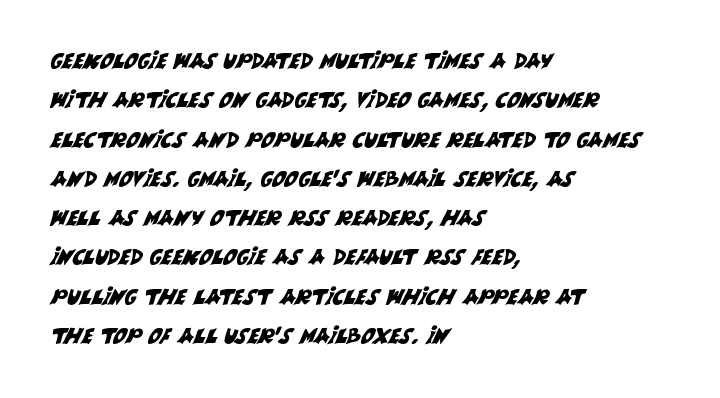
{"underline": "no", "align": "left", "line_spacing_ratio": 1.87, "letter_spacing": "normal", "letter_spacing_em": 0.0, "glyph_px": 21}
